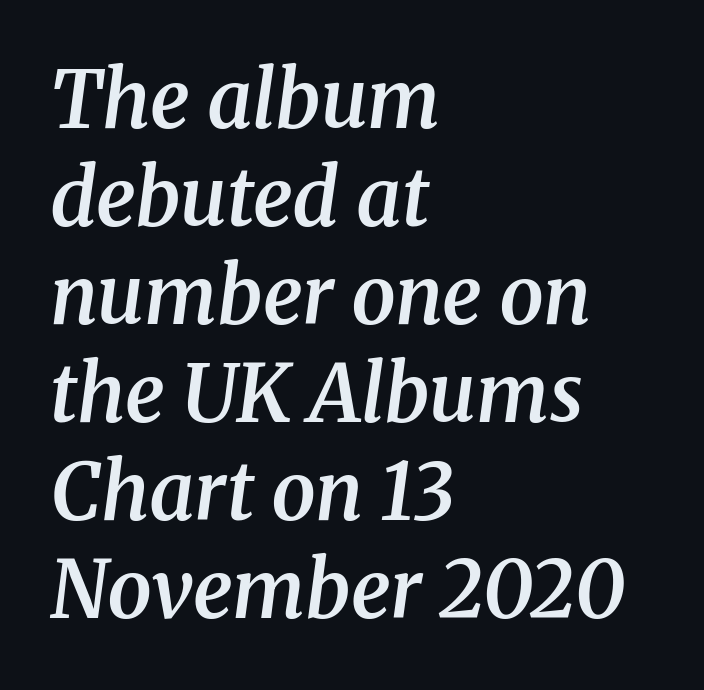
{"serif": "yes", "italic": "yes", "lean": "right", "slant_degrees": 8, "bold": "semi", "weight": "semibold", "width": "normal", "stroke_contrast": "medium", "x_height": "medium", "monospaced": "no", "underline": "no", "align": "left", "line_spacing_ratio": 1.24, "letter_spacing": "normal", "letter_spacing_em": 0.0, "glyph_px": 79}
